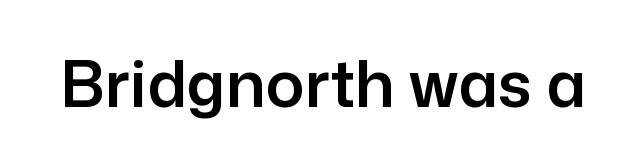
Q: Is the text italic (slanted)? A: No, it is upright.
Q: Is the typeface a serif or a sans-serif typeface? A: Sans-serif.
Q: Is the text underlined? A: No.
Q: Is the spacing between letters normal or unusually wide? A: Normal.
Q: Width (condensed, normal, or wide)? A: Normal.
Q: Stroke contrast? A: Low.
Q: x-height? A: Medium.
Q: Monospaced? A: No.
